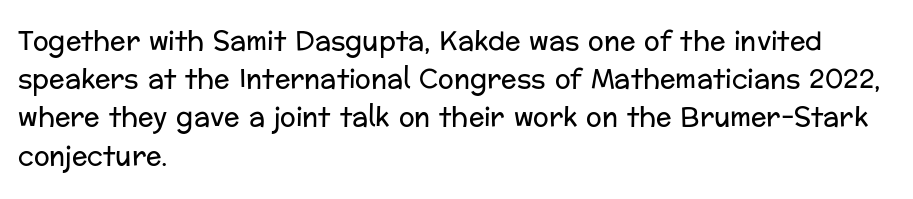
Q: Is the text bold? A: No.
Q: Is the text italic (slanted)? A: No, it is upright.
Q: Is the text underlined? A: No.
Q: How is the paragraph aligned? A: Left-aligned.
Q: Is the spacing between letters normal or unusually wide? A: Normal.
Q: Is the spacing between lines tight, normal or loose? A: Normal.
